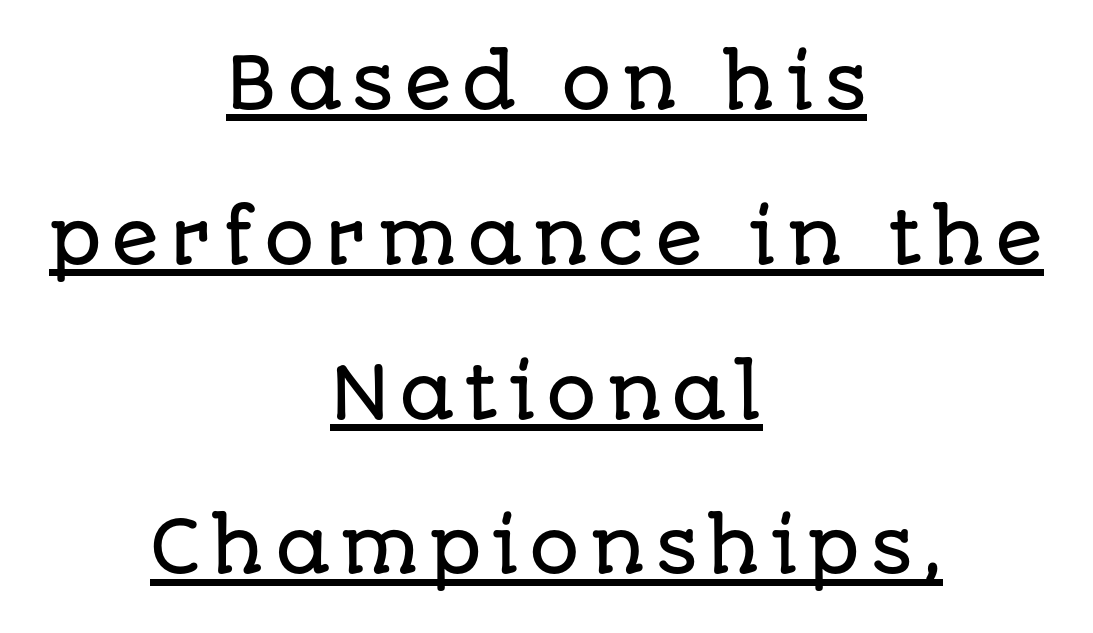
{"serif": "no", "italic": "no", "width": "normal", "stroke_contrast": "low", "x_height": "large", "monospaced": "no", "underline": "yes", "align": "center", "line_spacing": "loose", "line_spacing_ratio": 2.18, "glyph_px": 71}
